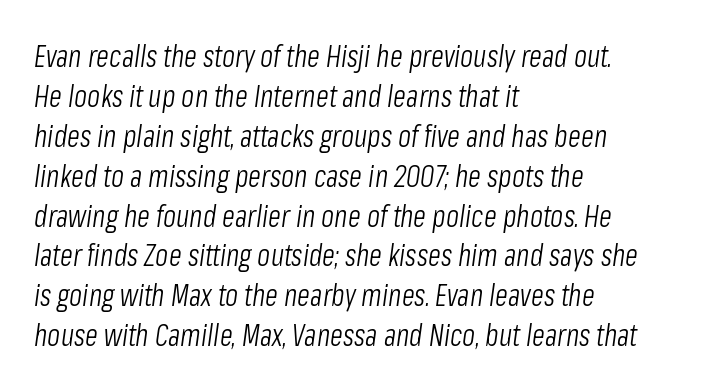
Q: Is the text bold? A: No.
Q: Is the text italic (slanted)? A: Yes, it leans right by about 8 degrees.
Q: Is the text underlined? A: No.
Q: How is the paragraph aligned? A: Left-aligned.
Q: Is the spacing between letters normal or unusually wide? A: Normal.
Q: Is the spacing between lines tight, normal or loose? A: Normal.
Q: Width (condensed, normal, or wide)? A: Condensed.
Q: Stroke contrast? A: Low.
Q: x-height? A: Medium.
Q: Monospaced? A: No.
